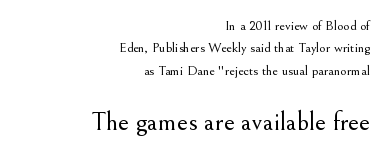
A clean baseline with only descenders dipping below it. Ordinary non-slanted type is in use. Stems and bowls with no extra thickness — not bold. A flush-right, rag-left setting is used for this passage. Regular leading.
